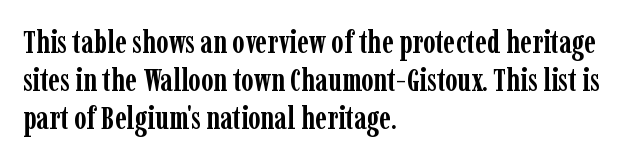
Q: Is the text bold? A: Yes.
Q: Is the text italic (slanted)? A: No, it is upright.
Q: Is the typeface a serif or a sans-serif typeface? A: Serif.
Q: Is the text underlined? A: No.
Q: How is the paragraph aligned? A: Left-aligned.
Q: Is the spacing between letters normal or unusually wide? A: Normal.
Q: Width (condensed, normal, or wide)? A: Condensed.
Q: Stroke contrast? A: Low.
Q: x-height? A: Medium.
Q: Monospaced? A: No.
